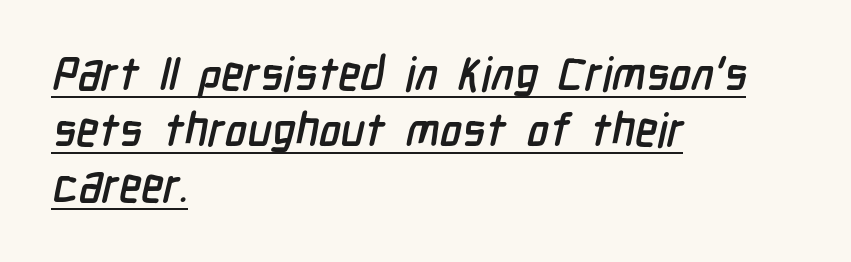
The gaps between neighbouring characters are ordinary and unremarkable. A continuous stroke trails under the words, as in a hyperlink. In CSS terms this would be text-align: left. The rendering uses natural spacing where letterforms have individual widths. Unlike a traditional serif, this face leaves its strokes unadorned.
